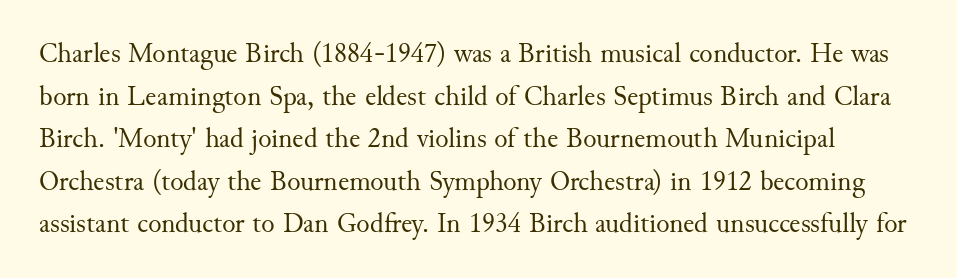
{"serif": "yes", "italic": "no", "bold": "no", "weight": "regular", "width": "normal", "stroke_contrast": "medium", "x_height": "small", "monospaced": "no", "underline": "no", "line_spacing": "normal", "line_spacing_ratio": 1.52, "letter_spacing": "normal", "letter_spacing_em": 0.0, "glyph_px": 28}
